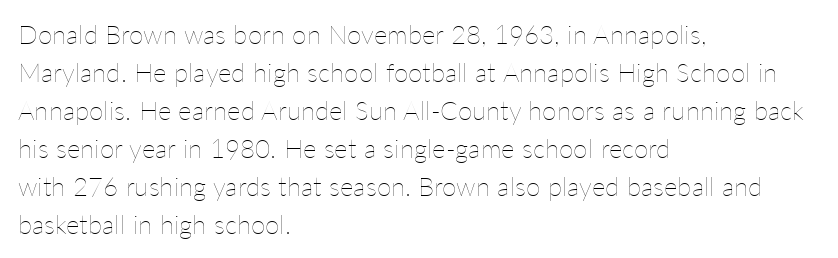
Q: Is the text bold? A: No.
Q: Is the text italic (slanted)? A: No, it is upright.
Q: Is the text underlined? A: No.
Q: How is the paragraph aligned? A: Left-aligned.
Q: Is the spacing between letters normal or unusually wide? A: Normal.
Q: Is the spacing between lines tight, normal or loose? A: Normal.
